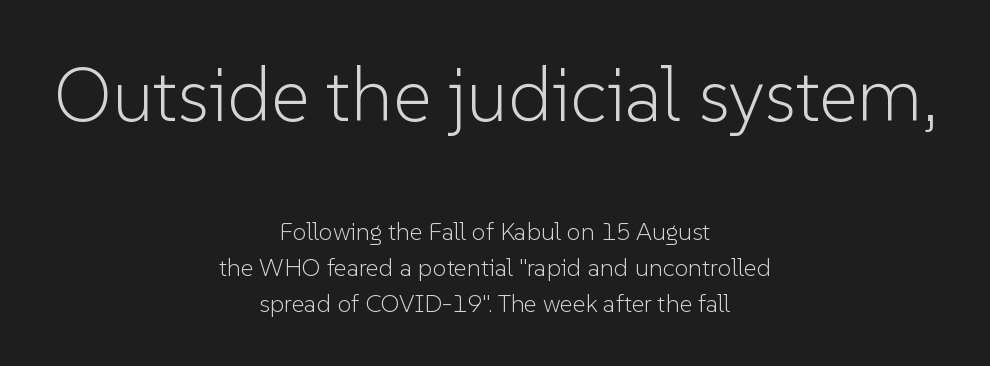
The image shows 75 px light sans-serif type, upright; set centered, normal line spacing (1.44x), normal letter spacing, not underlined; the first (top) block is 3.0x larger; low stroke contrast and a medium x-height.
